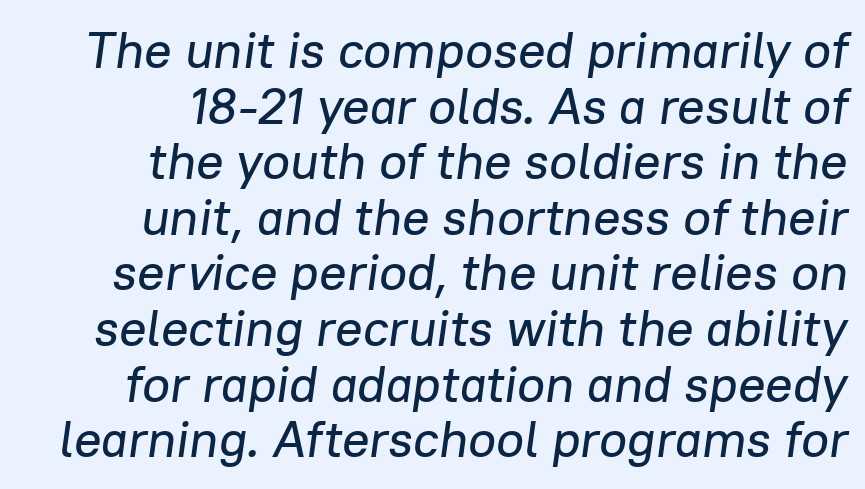
{"italic": "yes", "lean": "right", "slant_degrees": 8, "width": "normal", "stroke_contrast": "low", "x_height": "medium", "monospaced": "no", "underline": "no", "align": "right", "line_spacing": "tight", "line_spacing_ratio": 1.09, "letter_spacing": "normal", "letter_spacing_em": 0.0, "glyph_px": 51}
